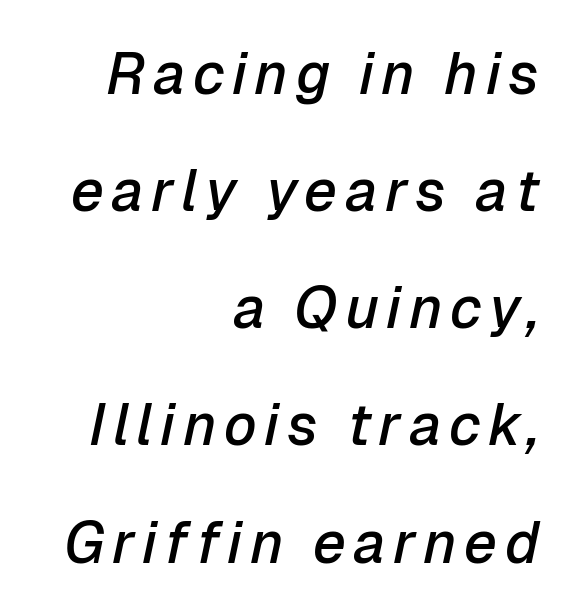
Character widths vary here, with narrow letters taking less room than wide ones. There's an unmistakable incline to the writing here. Horizontally, the lines are justified to the trailing edge only. Every letter is mildly thick-stroked: semibold rather than bold. The block of text is sparse from top to bottom, with ample space between rows.
